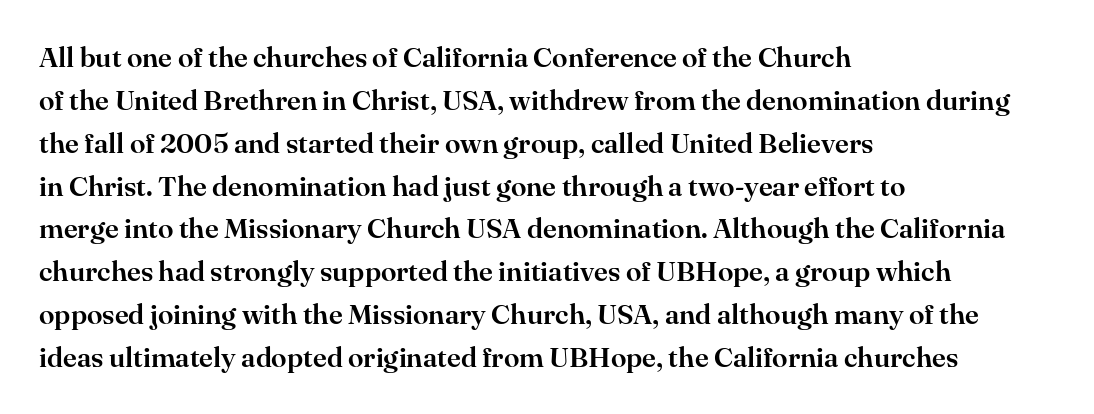
The line texture is even and compact thanks to regular tracking. Horizontal alignment here is leftward, the default for most running prose. The foot of each line stays bare and open. Quick note: interline space is typical. These lines are rendered in a variable-pitch font. You can tell from the footed stems that serif type was used.
